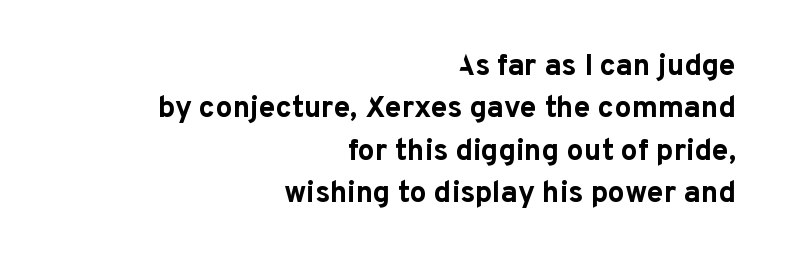
The image shows 30 px bold sans-serif type, upright; set right-aligned, normal line spacing (1.41x), normal letter spacing, not underlined; low stroke contrast and a medium x-height.
